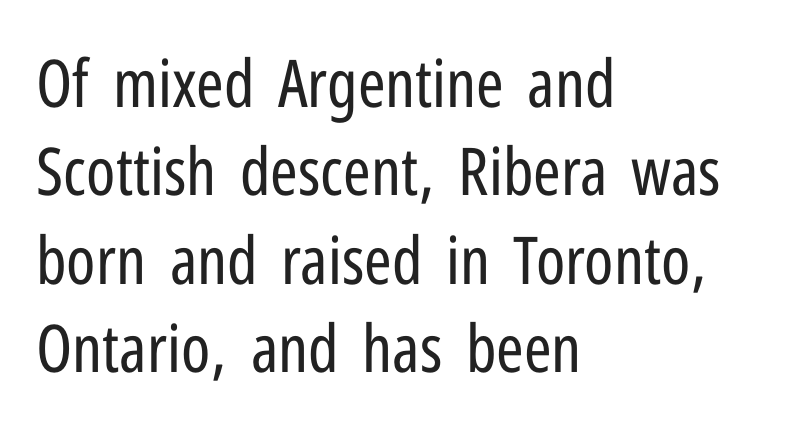
{"serif": "no", "italic": "no", "bold": "no", "weight": "regular", "width": "condensed", "stroke_contrast": "low", "x_height": "medium", "monospaced": "no", "underline": "no", "align": "left", "line_spacing": "normal", "line_spacing_ratio": 1.34, "letter_spacing": "normal", "letter_spacing_em": 0.0, "glyph_px": 66}
